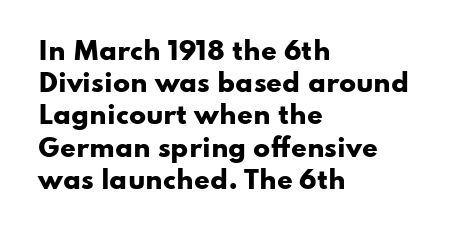
Q: Is the text bold? A: Yes.
Q: Is the text italic (slanted)? A: No, it is upright.
Q: Is the text underlined? A: No.
Q: How is the paragraph aligned? A: Left-aligned.
Q: Is the spacing between letters normal or unusually wide? A: Normal.
Q: Is the spacing between lines tight, normal or loose? A: Normal.
